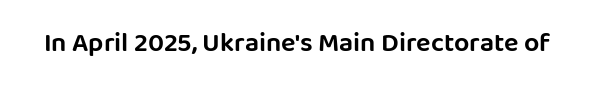
This rendering leaves character spacing at its baseline value. Has an underline been added? It has not. No italicization has been applied; the sample stays upright.
